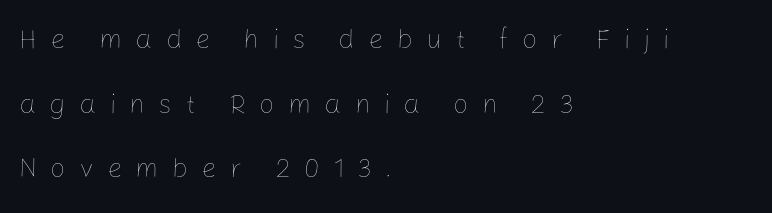
You can tell it's not italic because the verticals are truly vertical. The tracking jumps out immediately: characters are airy and widely separated. Weight: regular or lighter. These lines stack with their left ends in a neat column. Beneath every word, the page is bare. This sample trades compactness for vertical openness between lines.
